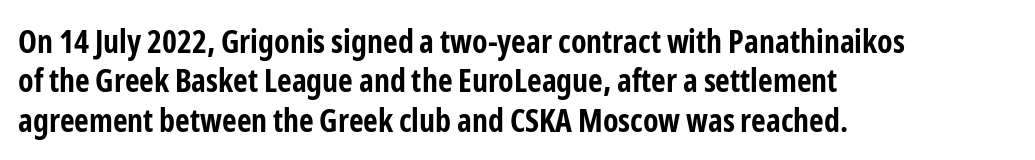
Italic? Not at all — the glyphs are vertical. Rule under the text: the space is simply empty. Unlike a traditional serif, this face leaves its strokes unadorned. In CSS terms this would be text-align: left. The line texture is even and compact thanks to regular tracking.
